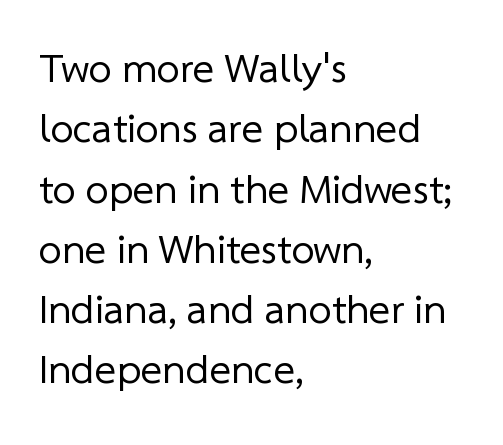
The paragraph has a hard left edge and a soft right edge. The string is rendered with underlining switched off. Typographically, this falls in the sans-serif category. Each letter keeps its own natural width here, so spacing adapts to shape. The tracking reads as untouched default to a designer's eye.
